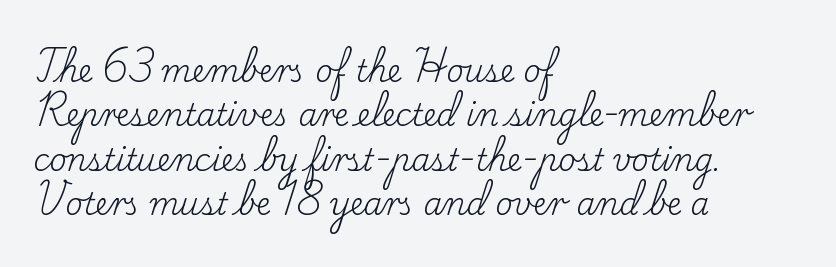
Stems and bowls with no extra thickness — not bold. Beneath every word, the page is bare. How are the letters spaced? Ordinarily, with no added tracking.
